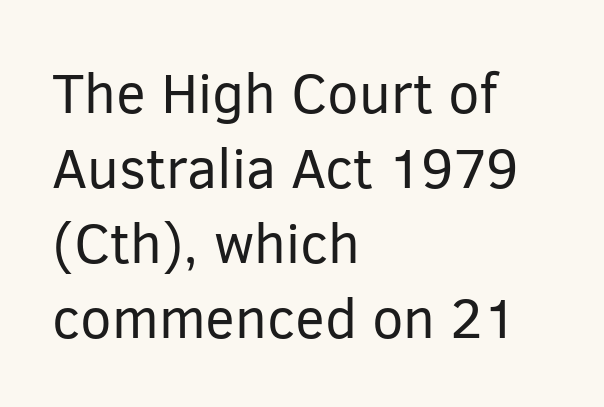
Q: Is the text bold? A: No.
Q: Is the text italic (slanted)? A: No, it is upright.
Q: Is the typeface a serif or a sans-serif typeface? A: Sans-serif.
Q: Is the text underlined? A: No.
Q: How is the paragraph aligned? A: Left-aligned.
Q: Is the spacing between letters normal or unusually wide? A: Normal.
Q: Is the spacing between lines tight, normal or loose? A: Normal.
Q: Width (condensed, normal, or wide)? A: Normal.
Q: Stroke contrast? A: Low.
Q: x-height? A: Medium.
Q: Monospaced? A: No.
